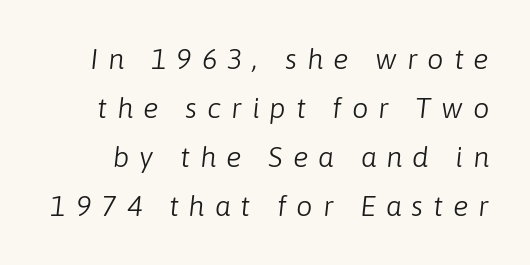
The image shows 29 px light type, italic (leaning right); set normal line spacing (1.69x), unusually wide letter spacing (+0.34 em), not underlined; low stroke contrast and a medium x-height.
